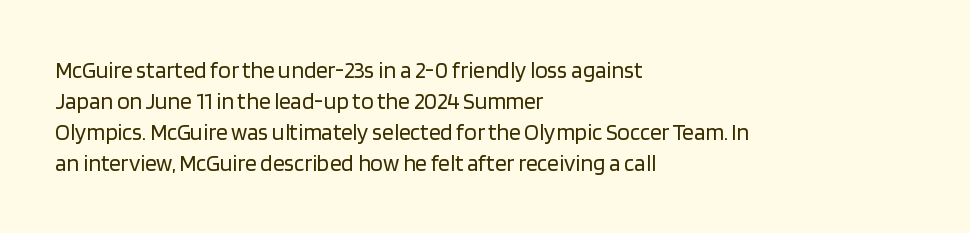
The image shows 23 px text type, upright; set left-aligned, normal line spacing (1.35x), normal letter spacing, not underlined.
